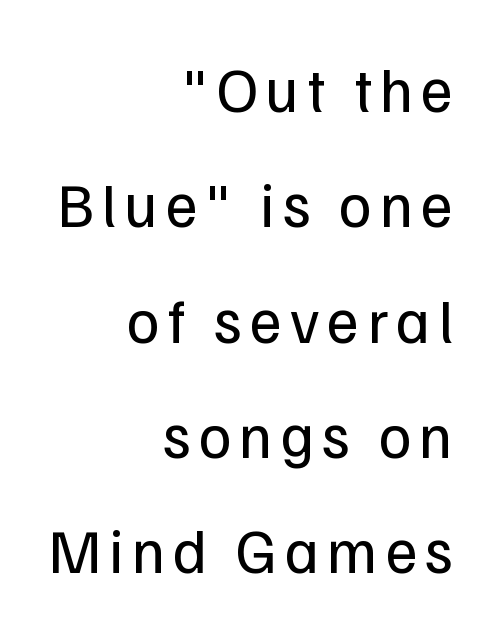
Is the type heavy? It reads as light-to-regular instead. Looks like regular typesetting: each glyph gets only the width it needs. Has an underline been added? It has not. Do the letters lean? They stand straight. Horizontal alignment here is rightward, an uncommon choice for prose.
